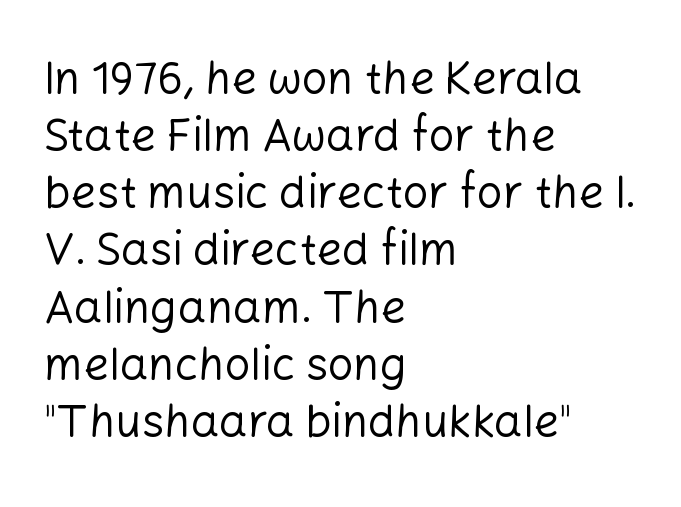
Where is the straight margin? On the left. A bare baseline throughout the passage. No heavy texture on the line: the type isn't bold. Rows of type keep a routine distance in the vertical direction.
